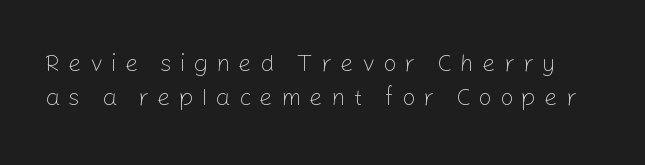
{"italic": "no", "bold": "no", "underline": "no", "line_spacing": "normal", "line_spacing_ratio": 1.41, "letter_spacing": "wide", "letter_spacing_em": 0.33, "glyph_px": 24}
